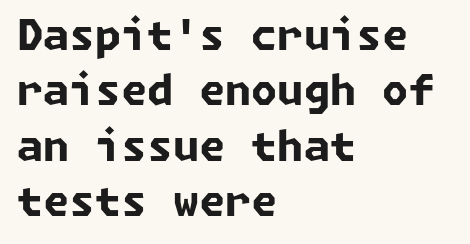
The image shows 42 px bold sans-serif type; set left-aligned, normal line spacing (1.32x), normal letter spacing, not underlined; low stroke contrast and a medium x-height.
